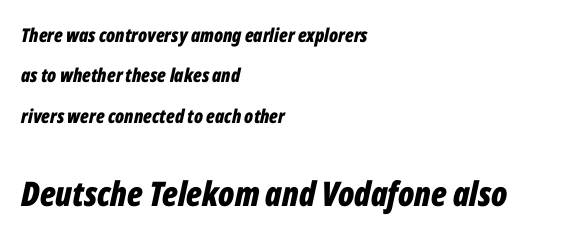
{"italic": "yes", "lean": "right", "slant_degrees": 12, "bold": "yes", "weight": "bold", "width": "condensed", "stroke_contrast": "low", "x_height": "medium", "monospaced": "no", "underline": "no", "align": "left", "line_spacing": "loose", "line_spacing_ratio": 2.12, "letter_spacing": "normal", "letter_spacing_em": 0.0, "larger_block": "second", "size_ratio": 1.79, "glyph_px": 34}
